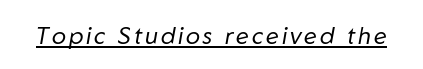
Students, observe the line beneath the letters — that is underlining. The glyphs look as if they've been sheared to an angle. Summary of weight: not heavy and not bold.
